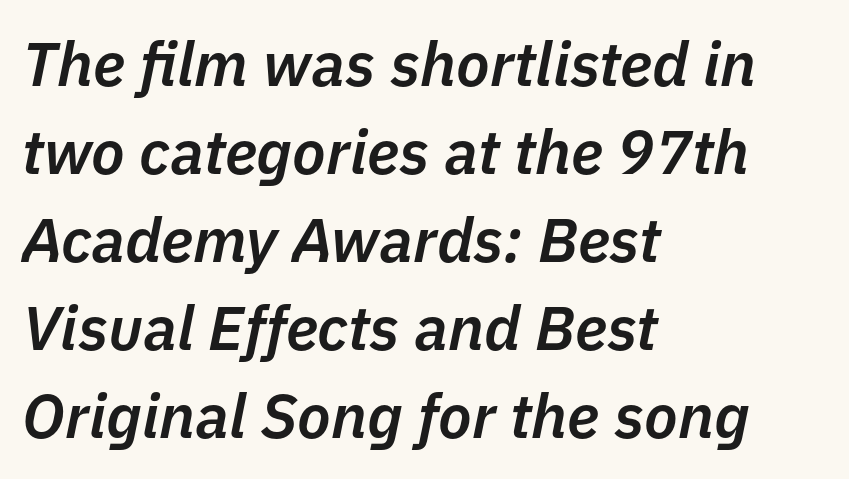
The image shows 62 px semibold type, italic (leaning right); set left-aligned, normal line spacing (1.42x), normal letter spacing, not underlined; low stroke contrast and a medium x-height.
